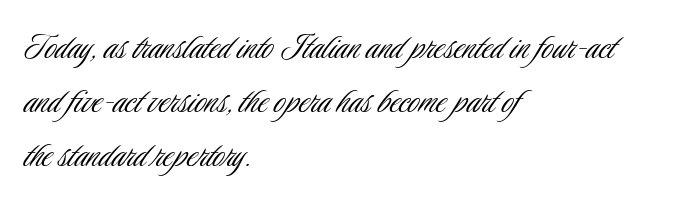
The weight would be labelled regular, book, light, or lighter still. Tracking here is standard; glyphs follow each other at the usual distance. The area under the type is left untouched. Reading down the block, your eye returns to a fixed left position each line.
